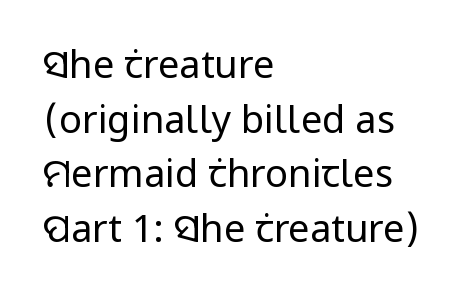
Q: Is the text bold? A: No.
Q: Is the text italic (slanted)? A: No, it is upright.
Q: Is the typeface a serif or a sans-serif typeface? A: Sans-serif.
Q: Is the text underlined? A: No.
Q: How is the paragraph aligned? A: Left-aligned.
Q: Is the spacing between letters normal or unusually wide? A: Normal.
Q: Is the spacing between lines tight, normal or loose? A: Normal.
Q: Width (condensed, normal, or wide)? A: Normal.
Q: Stroke contrast? A: Low.
Q: x-height? A: Medium.
Q: Monospaced? A: No.
